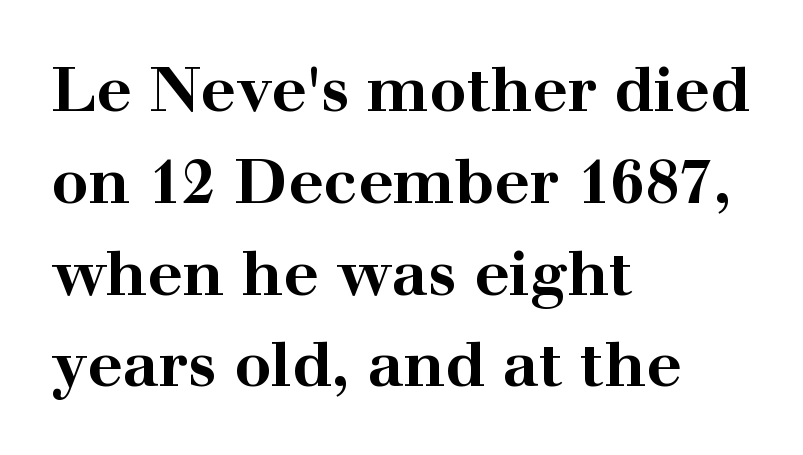
The image shows 62 px bold, wide serif type, upright; set left-aligned, normal line spacing (1.48x), normal letter spacing, not underlined; high stroke contrast and a medium x-height.
